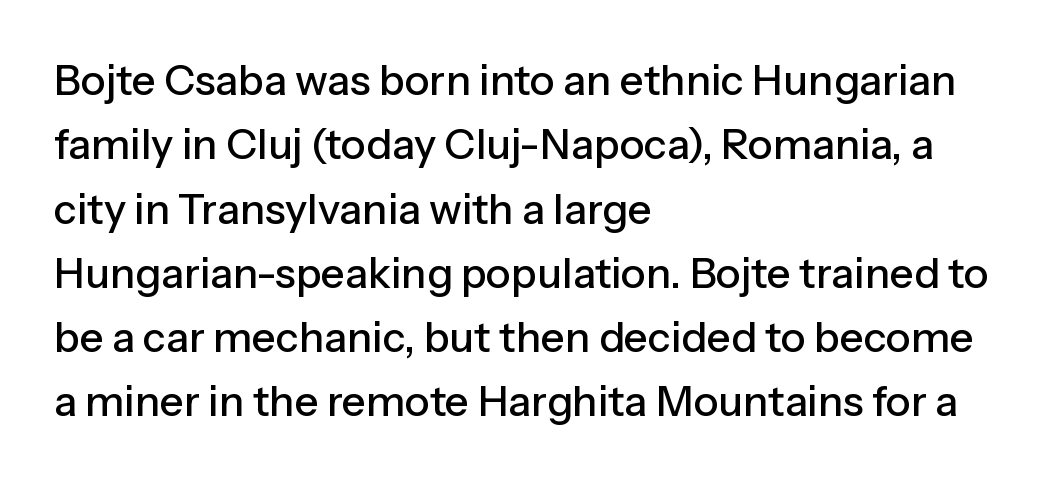
{"serif": "no", "italic": "no", "width": "normal", "stroke_contrast": "low", "x_height": "medium", "monospaced": "no", "underline": "no", "align": "left", "line_spacing": "normal", "line_spacing_ratio": 1.53, "letter_spacing": "normal", "letter_spacing_em": 0.0, "glyph_px": 42}
